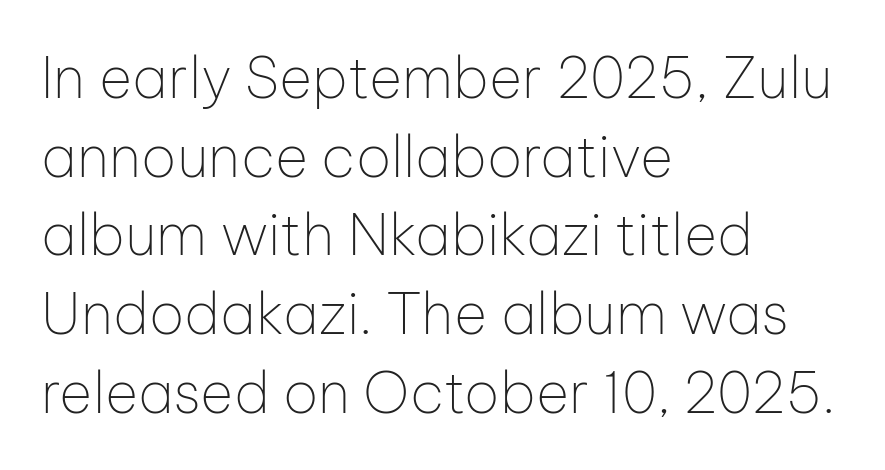
When letters stand straight like this, we call the style roman or upright. Unlike a traditional serif, this face leaves its strokes unadorned. The designer left line spacing at the default. Is this a fixed-width face? No — the glyphs have proportional, varying widths. This rendering features lettering with no underline. How are the letters spaced? Ordinarily, with no added tracking.
